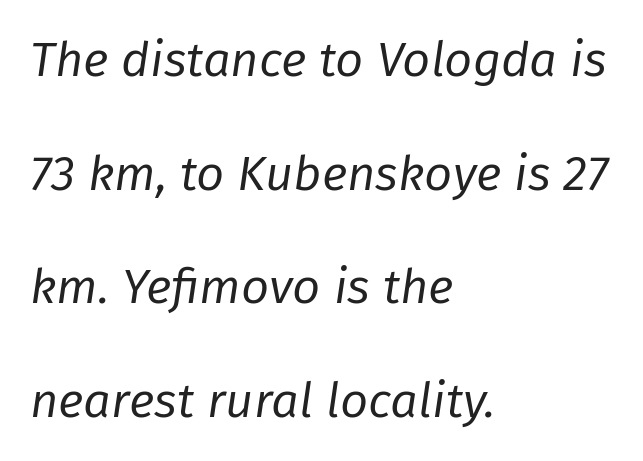
The image shows 49 px regular-weight type, italic (leaning right); set left-aligned, loose line spacing (2.32x), normal letter spacing, not underlined; low stroke contrast and a medium x-height.
